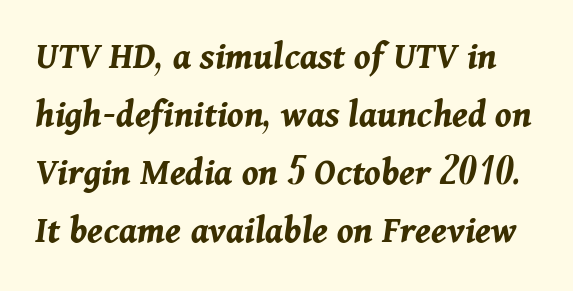
{"italic": "yes", "lean": "right", "slant_degrees": 11, "bold": "yes", "weight": "bold", "width": "normal", "stroke_contrast": "medium", "x_height": "medium", "monospaced": "no", "underline": "no", "line_spacing": "normal", "line_spacing_ratio": 1.49, "letter_spacing": "normal", "letter_spacing_em": 0.0, "glyph_px": 39}
